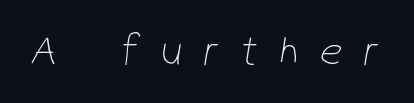
The image shows 44 px thin, condensed sans-serif type; set unusually wide letter spacing (+0.48 em), not underlined; low stroke contrast and a medium x-height.
